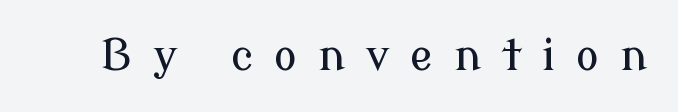
The image shows 43 px serif type, upright; set unusually wide letter spacing (+0.48 em), not underlined; low stroke contrast and a medium x-height.
